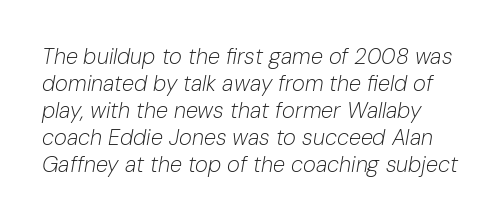
How are the letters spaced? Ordinarily, with no added tracking. Words float on clear page, feet unadorned. Weight class: somewhere from thin through regular. The font's italic variant was chosen for this text.
